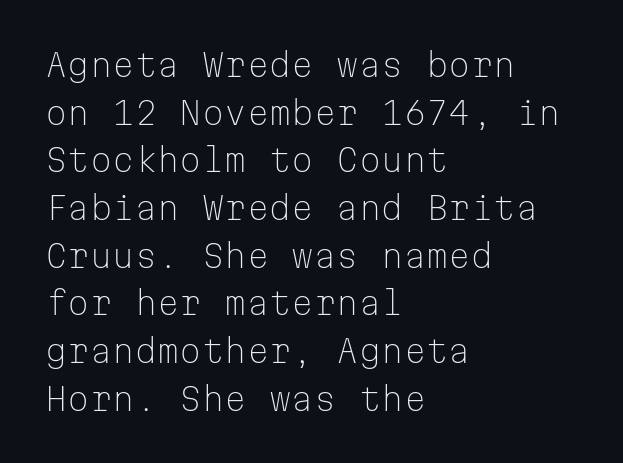
The letters stand straight up with perfectly vertical stems. All the whitespace from short lines collects on the right. Clear beneath every line of the passage. Serif or sans? Sans — the stroke terminals are bare. Unbolded letterforms with no extra heft.
